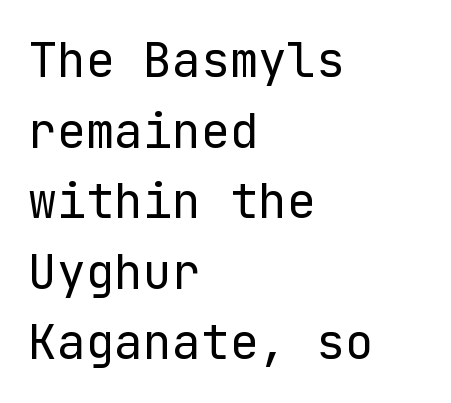
The image shows 48 px regular-weight sans-serif type, upright; set left-aligned, normal line spacing (1.47x), normal letter spacing, not underlined; low stroke contrast and a medium x-height.
